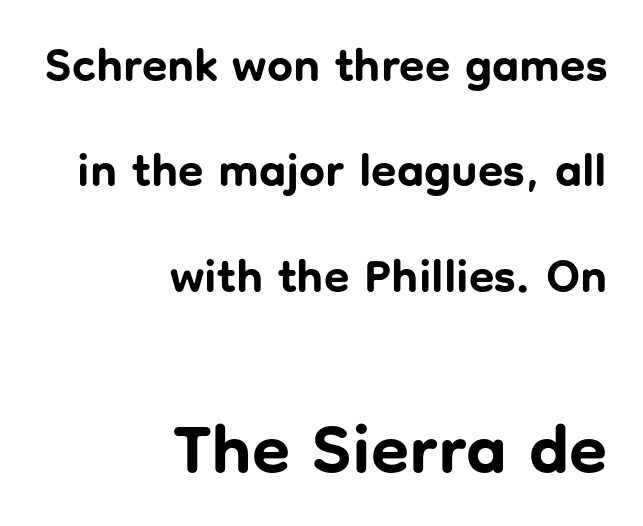
Q: Is the text bold? A: Yes.
Q: Is the text italic (slanted)? A: No, it is upright.
Q: Is the typeface a serif or a sans-serif typeface? A: Sans-serif.
Q: Is the text underlined? A: No.
Q: How is the paragraph aligned? A: Right-aligned.
Q: Is the spacing between letters normal or unusually wide? A: Normal.
Q: Is the spacing between lines tight, normal or loose? A: Loose.
Q: Which block of text is set in a larger size, the first (top) or the second (bottom)? A: The second (bottom) one.
Q: Width (condensed, normal, or wide)? A: Normal.
Q: Stroke contrast? A: Low.
Q: x-height? A: Medium.
Q: Monospaced? A: No.
